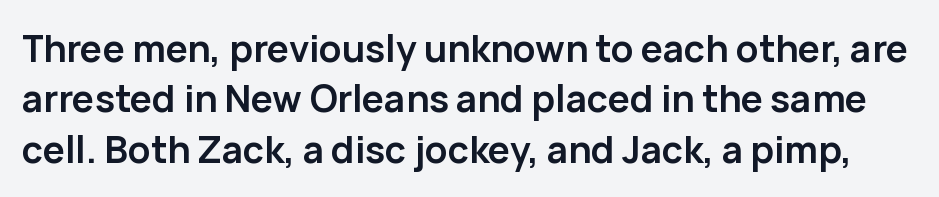
Q: Is the text bold? A: Yes.
Q: Is the text italic (slanted)? A: No, it is upright.
Q: Is the typeface a serif or a sans-serif typeface? A: Sans-serif.
Q: Is the text underlined? A: No.
Q: Is the spacing between letters normal or unusually wide? A: Normal.
Q: Is the spacing between lines tight, normal or loose? A: Normal.
Q: Width (condensed, normal, or wide)? A: Normal.
Q: Stroke contrast? A: Low.
Q: x-height? A: Medium.
Q: Monospaced? A: No.
